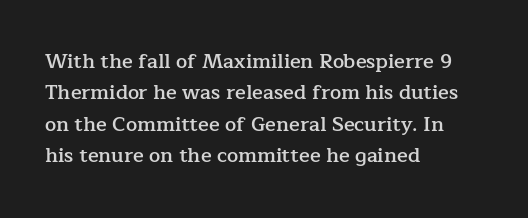
{"italic": "no", "bold": "semi", "underline": "no", "align": "left", "line_spacing": "normal", "line_spacing_ratio": 1.57, "letter_spacing": "normal", "letter_spacing_em": 0.0, "glyph_px": 20}
